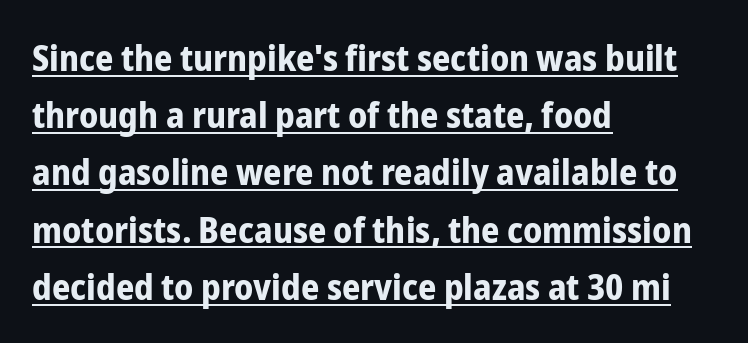
Nobody touched the tracking dial on this one. Heavy, bold letterforms. A typesetter would call this proportional, since set widths differ per character. Is there an underline? Yes — a line sits under the letters. The font family rendered here belongs to the sans-serif group. Caption: multi-line text, flush left, ragged right.
